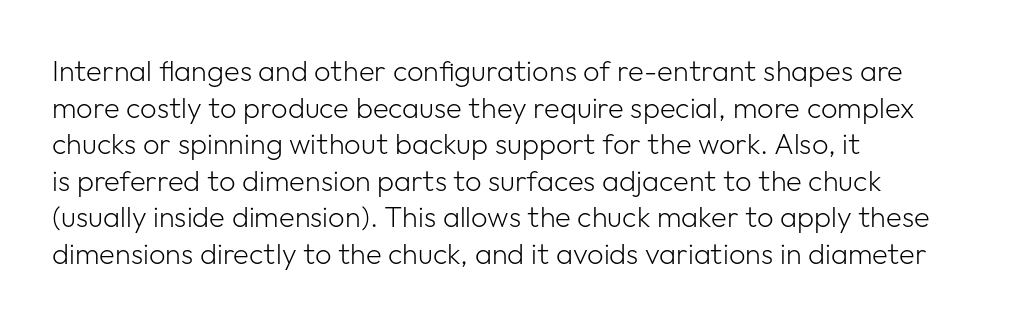
Q: Is the text bold? A: No.
Q: Is the text italic (slanted)? A: No, it is upright.
Q: Is the typeface a serif or a sans-serif typeface? A: Sans-serif.
Q: Is the text underlined? A: No.
Q: How is the paragraph aligned? A: Left-aligned.
Q: Is the spacing between letters normal or unusually wide? A: Normal.
Q: Is the spacing between lines tight, normal or loose? A: Normal.
Q: Width (condensed, normal, or wide)? A: Normal.
Q: Stroke contrast? A: Low.
Q: x-height? A: Medium.
Q: Monospaced? A: No.
